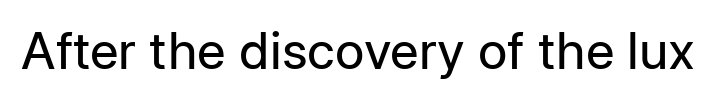
Q: Is the text bold? A: No.
Q: Is the text italic (slanted)? A: No, it is upright.
Q: Is the typeface a serif or a sans-serif typeface? A: Sans-serif.
Q: Is the text underlined? A: No.
Q: Is the spacing between letters normal or unusually wide? A: Normal.
Q: Width (condensed, normal, or wide)? A: Normal.
Q: Stroke contrast? A: Low.
Q: x-height? A: Medium.
Q: Monospaced? A: No.
